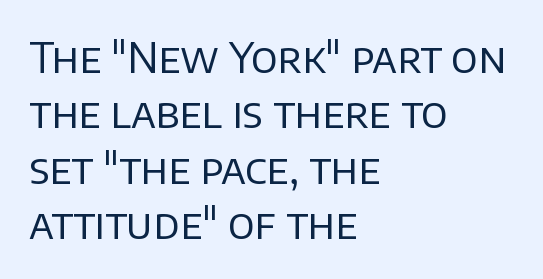
Glyph-to-glyph distance matches everyday printed text. Unlike italic type, these characters show no tilt at all. The passage is arranged the way most books set body copy — flush left. The weight tops out at a normal text grade. Serifs: no, the terminals of the letterforms are clean.
